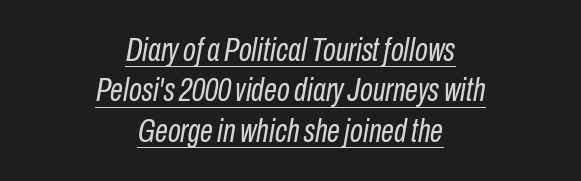
The image shows 33 px regular-weight, condensed type, italic (leaning right); set centered, line spacing 1.22x, normal letter spacing, underlined; low stroke contrast and a medium x-height.
